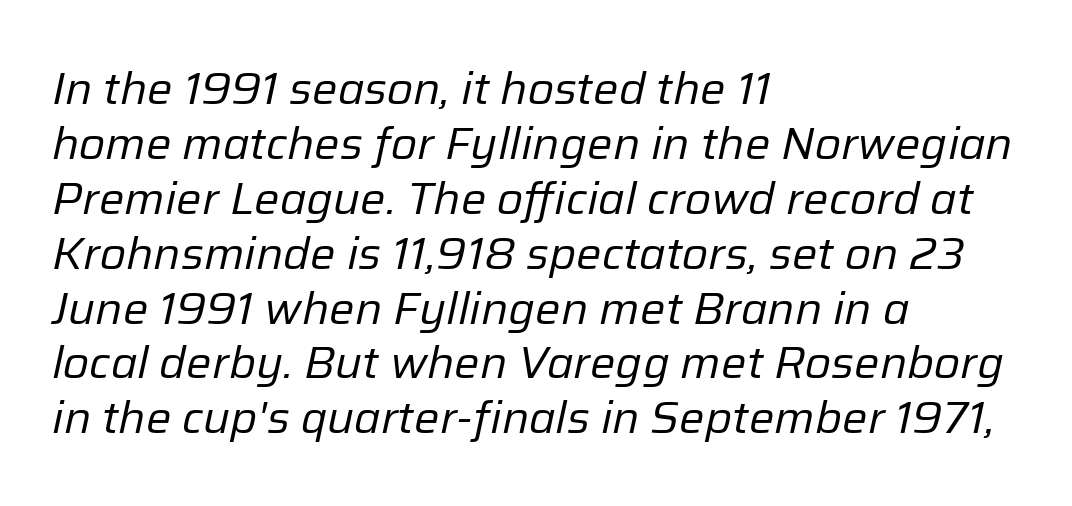
The image shows 45 px regular-weight type, italic (leaning right); set left-aligned, line spacing 1.22x, normal letter spacing, not underlined; low stroke contrast and a medium x-height.
